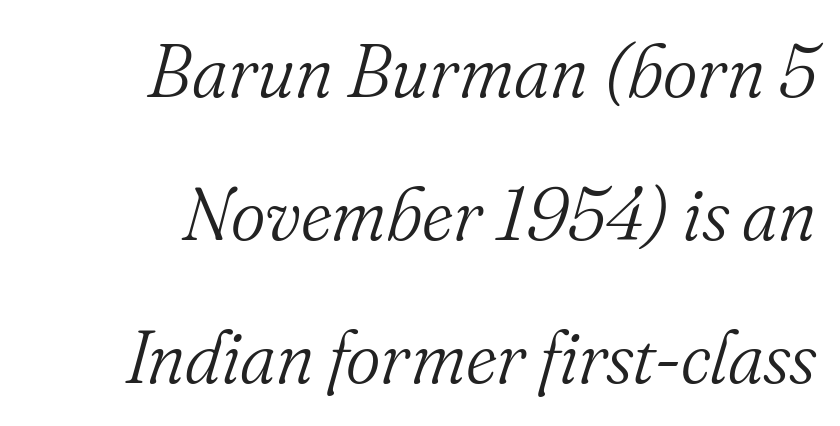
The lines are spread far apart with generous leading. The face used here is proportionally spaced, like ordinary book or web type. The typography opts for an oblique posture over an upright one. These glyphs show unthickened strokes, regular width or finer.
